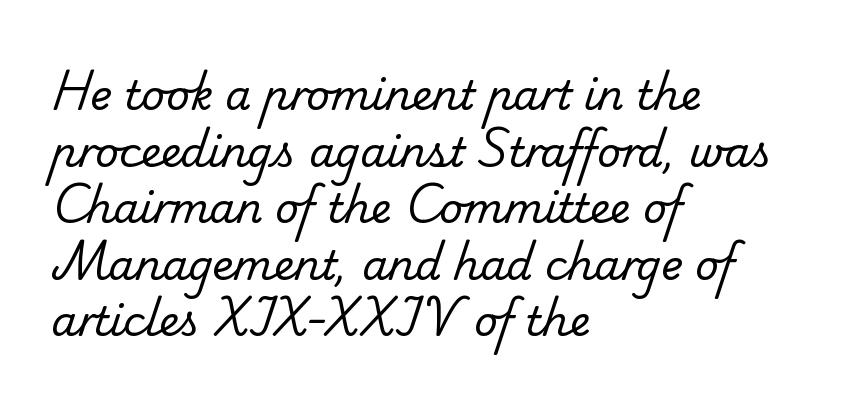
{"serif": "yes", "bold": "no", "weight": "regular", "width": "normal", "stroke_contrast": "low", "x_height": "small", "monospaced": "no", "underline": "no", "align": "left", "line_spacing": "normal", "line_spacing_ratio": 1.38, "letter_spacing": "normal", "letter_spacing_em": 0.0, "glyph_px": 41}
